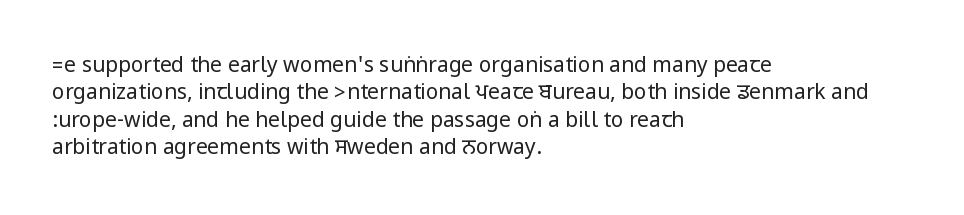
Q: Is the text bold? A: No.
Q: Is the text italic (slanted)? A: No, it is upright.
Q: Is the text underlined? A: No.
Q: How is the paragraph aligned? A: Left-aligned.
Q: Is the spacing between letters normal or unusually wide? A: Normal.
Q: Is the spacing between lines tight, normal or loose? A: Normal.
